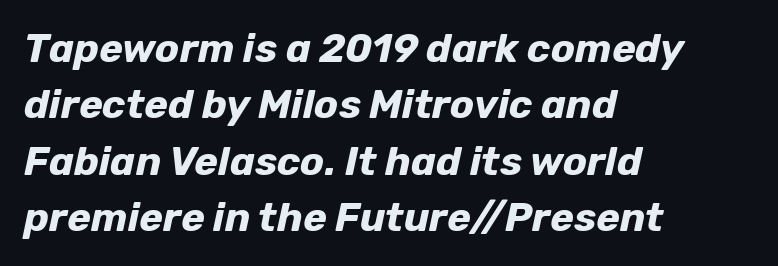
Nothing unusual about the tracking: characters are spaced as the font intends. Descenders hang freely into open space. You can tell it's italic because the verticals aren't actually vertical. Leading matches the norm, producing a regular column. You could not count columns in this text — the font is proportionally spaced.
